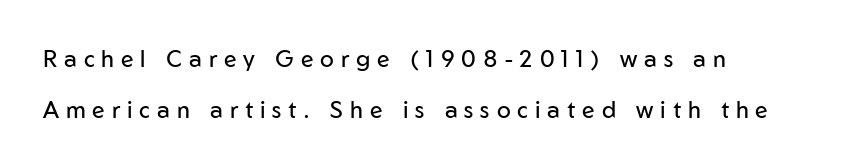
Q: Is the text bold? A: No.
Q: Is the text italic (slanted)? A: No, it is upright.
Q: Is the text underlined? A: No.
Q: Is the spacing between letters normal or unusually wide? A: Unusually wide.
Q: Is the spacing between lines tight, normal or loose? A: Loose.
